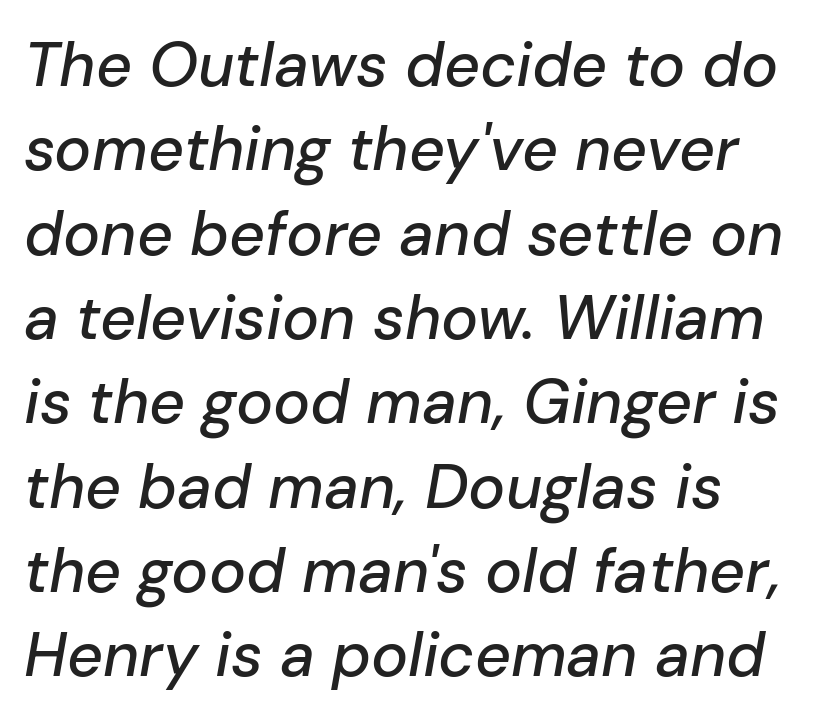
Glance below the letters and you will spot only blank space. Posture: slanted. Here the glyphs are tracked normally, forming tight word shapes. Summary of vertical rhythm: regular, with standard interline spacing.
